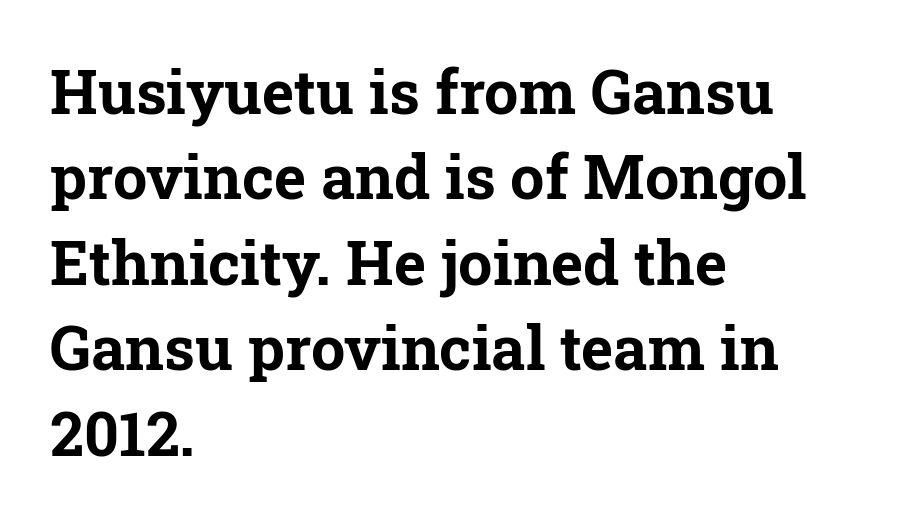
{"serif": "yes", "italic": "no", "bold": "yes", "weight": "bold", "width": "normal", "stroke_contrast": "low", "x_height": "medium", "monospaced": "no", "underline": "no", "align": "left", "line_spacing": "normal", "line_spacing_ratio": 1.4, "letter_spacing": "normal", "letter_spacing_em": 0.0, "glyph_px": 61}
